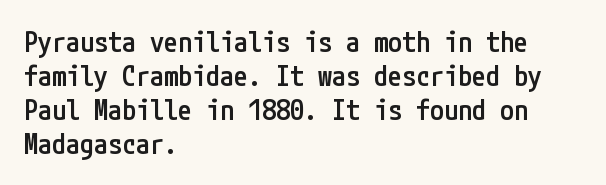
The image shows 28 px semibold, condensed sans-serif type, upright; set left-aligned, line spacing 1.21x, normal letter spacing, not underlined; low stroke contrast and a medium x-height.
